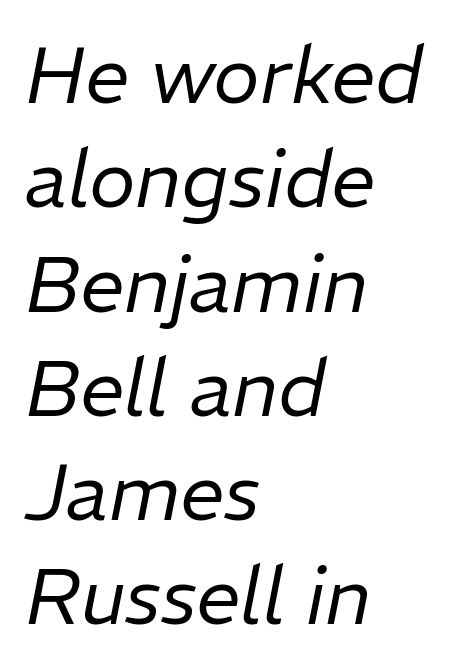
The image shows 79 px regular-weight type, italic (leaning right); set left-aligned, normal line spacing (1.32x), normal letter spacing, not underlined; low stroke contrast and a medium x-height.
